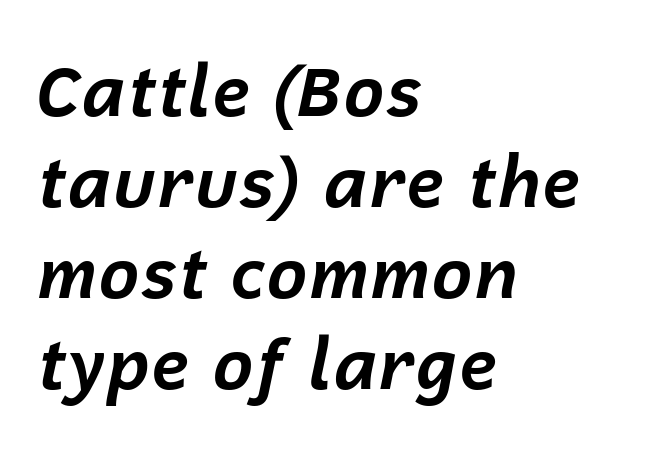
The image shows 70 px bold type, italic (leaning right); set left-aligned, normal line spacing (1.3x), normal letter spacing, not underlined; low stroke contrast and a medium x-height.
